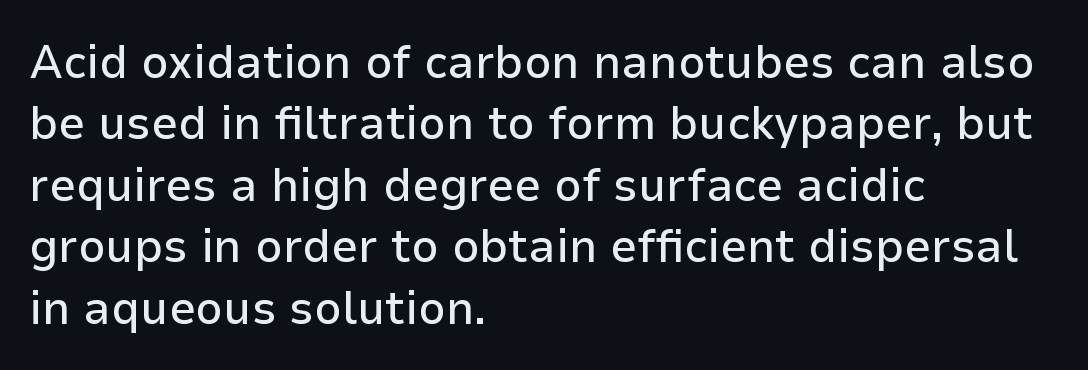
{"serif": "no", "italic": "no", "width": "normal", "stroke_contrast": "low", "x_height": "medium", "monospaced": "no", "underline": "no", "align": "left", "line_spacing": "normal", "line_spacing_ratio": 1.28, "letter_spacing": "normal", "letter_spacing_em": 0.0, "glyph_px": 48}
